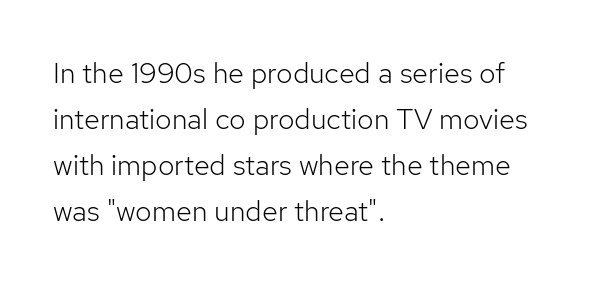
Compared with typical paragraphs, the rows here are spaced about the same. A clean baseline with only descenders dipping below it. You could not count columns in this text — the font is proportionally spaced. In terms of posture, this sample is upright. This is sans-serif lettering, the kind often seen on screens and signage.
